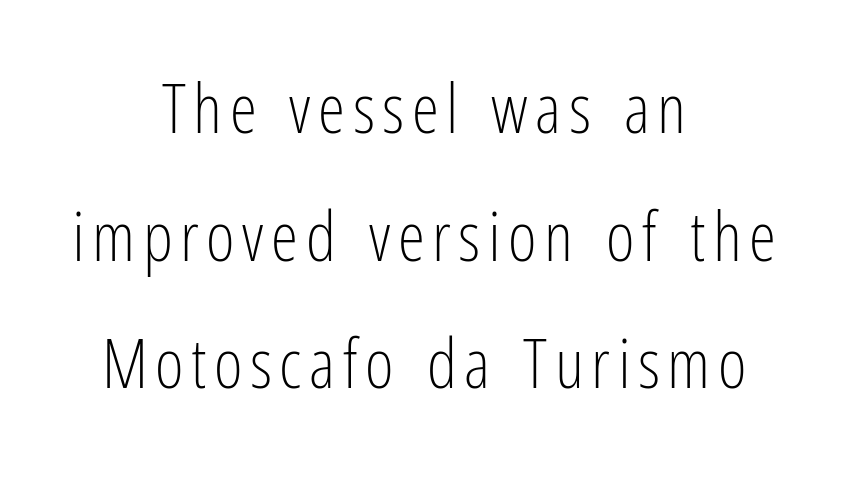
{"serif": "no", "italic": "no", "bold": "no", "weight": "light", "width": "condensed", "stroke_contrast": "low", "x_height": "medium", "monospaced": "no", "underline": "no", "align": "center", "line_spacing_ratio": 1.85, "glyph_px": 69}
